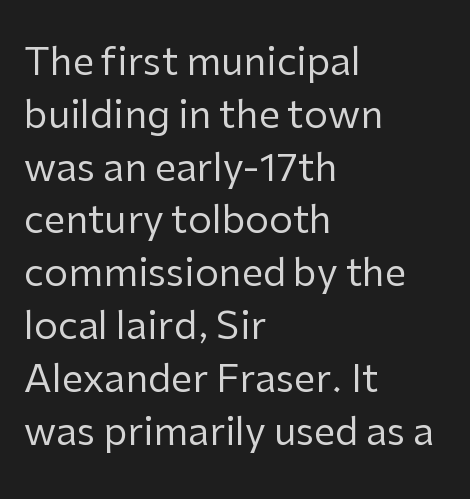
The image shows 38 px regular-weight sans-serif type, upright; set left-aligned, normal line spacing (1.39x), normal letter spacing, not underlined; low stroke contrast and a medium x-height.
